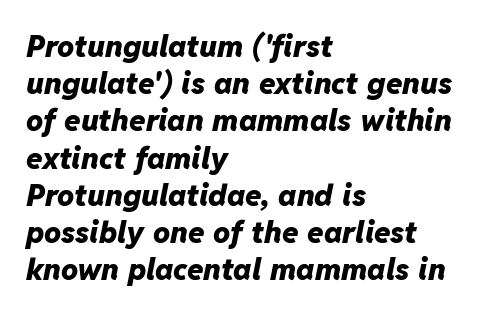
Check the space under the baseline: it is left empty. Is the type bold? Yes — the strokes are clearly thick and heavy. Characters follow at the spacing the type designer built in. All the whitespace from short lines collects on the right. Do the characters align in a grid? No, the font is proportional. The lettering tilts uniformly, giving the passage an italic look.
